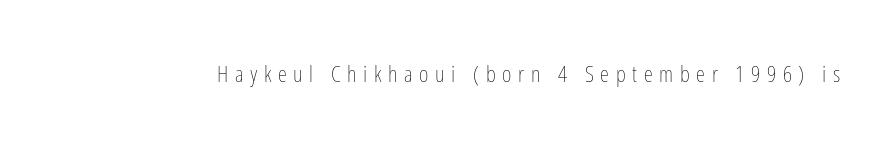
{"italic": "no", "bold": "no", "underline": "no", "letter_spacing": "wide", "letter_spacing_em": 0.29, "glyph_px": 23}
